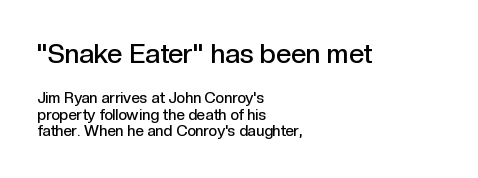
{"italic": "no", "bold": "semi", "underline": "no", "align": "left", "line_spacing": "tight", "line_spacing_ratio": 1.1, "letter_spacing": "normal", "letter_spacing_em": 0.0, "larger_block": "first", "size_ratio": 1.8, "glyph_px": 27}
